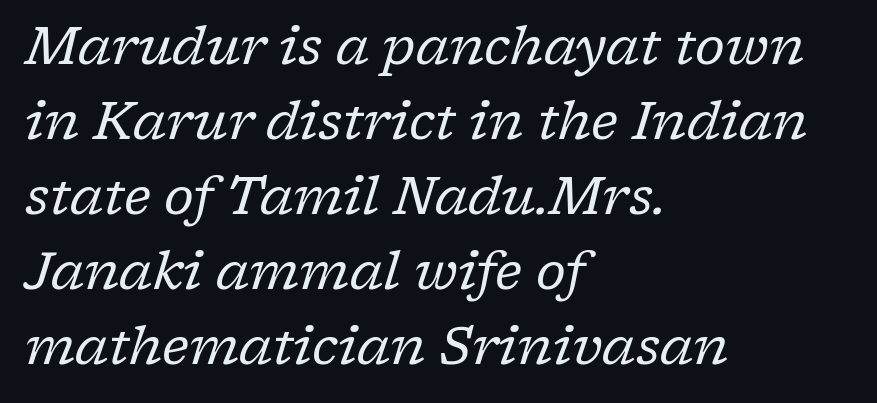
{"serif": "yes", "italic": "yes", "lean": "right", "slant_degrees": 17, "bold": "no", "weight": "regular", "width": "normal", "stroke_contrast": "low", "x_height": "medium", "monospaced": "no", "underline": "no", "align": "left", "line_spacing": "normal", "line_spacing_ratio": 1.44, "letter_spacing": "normal", "letter_spacing_em": 0.0, "glyph_px": 52}
